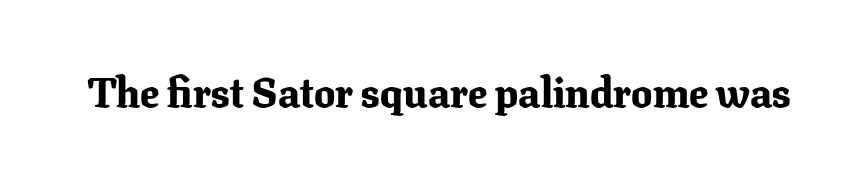
Q: Is the text bold? A: Yes.
Q: Is the text italic (slanted)? A: No, it is upright.
Q: Is the typeface a serif or a sans-serif typeface? A: Serif.
Q: Is the text underlined? A: No.
Q: Is the spacing between letters normal or unusually wide? A: Normal.
Q: Width (condensed, normal, or wide)? A: Normal.
Q: Stroke contrast? A: Low.
Q: x-height? A: Medium.
Q: Monospaced? A: No.
